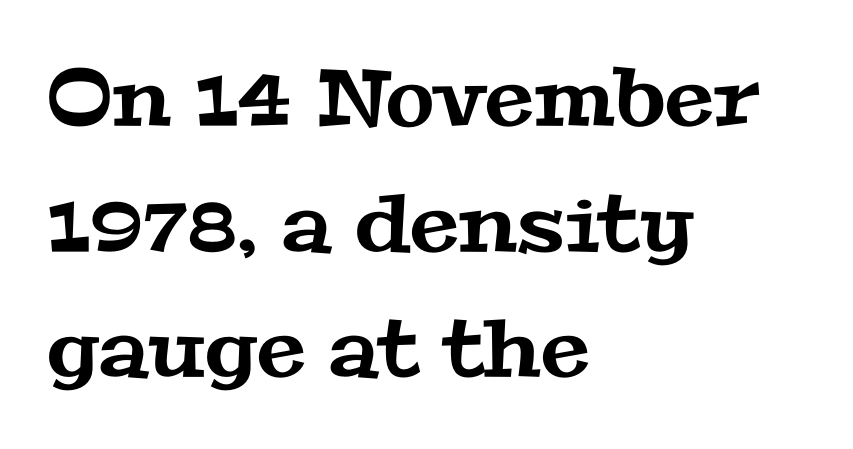
The image shows 79 px wide serif type; set left-aligned, normal line spacing (1.59x), normal letter spacing, not underlined; medium stroke contrast and a medium x-height.
